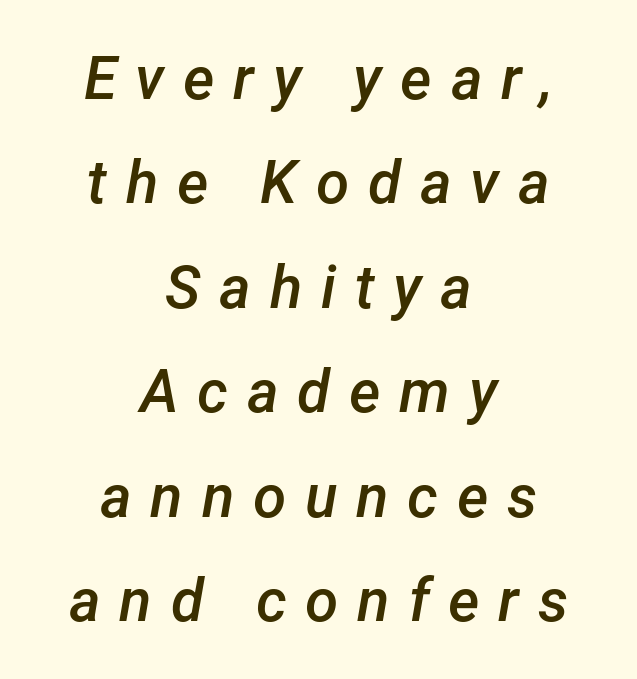
Q: Is the text bold? A: Semi-bold.
Q: Is the text italic (slanted)? A: Yes, it leans right by about 12 degrees.
Q: Is the text underlined? A: No.
Q: How is the paragraph aligned? A: Centered.
Q: Is the spacing between letters normal or unusually wide? A: Unusually wide.
Q: Width (condensed, normal, or wide)? A: Normal.
Q: Stroke contrast? A: Low.
Q: x-height? A: Medium.
Q: Monospaced? A: No.
